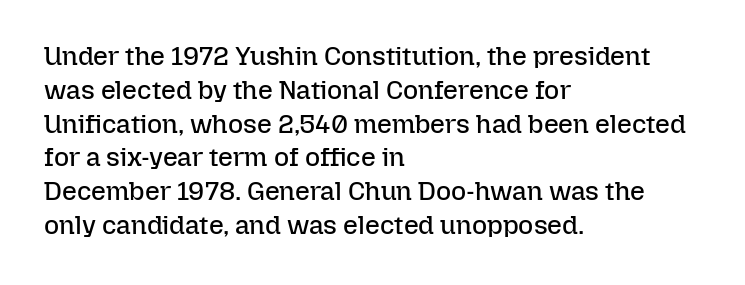
Descenders are the only things crossing below the line. Vertical strokes here are truly vertical. Compared with typical paragraphs, the rows here are spaced about the same. The setting favours the left margin, as ordinary paragraphs usually do.
